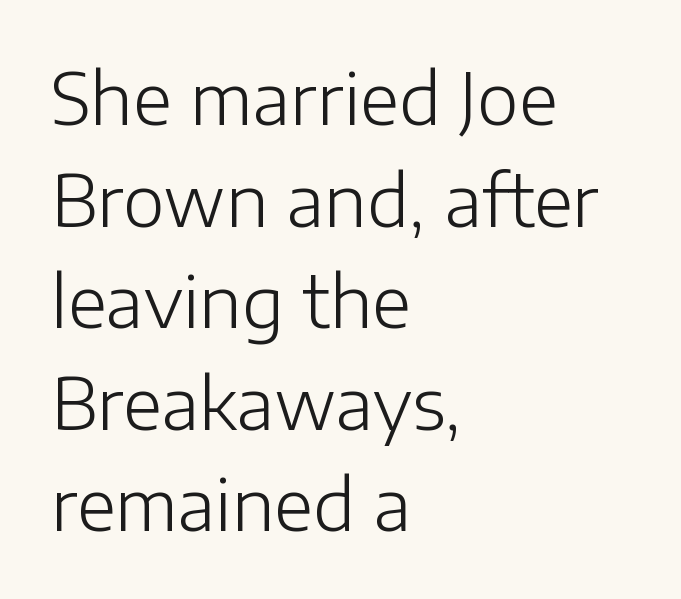
{"serif": "no", "italic": "no", "bold": "no", "weight": "light", "width": "normal", "stroke_contrast": "low", "x_height": "medium", "monospaced": "no", "underline": "no", "align": "left", "line_spacing": "normal", "line_spacing_ratio": 1.43, "letter_spacing": "normal", "letter_spacing_em": 0.0, "glyph_px": 71}
